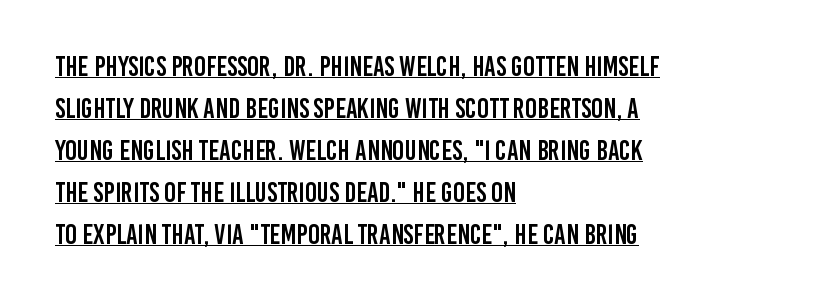
{"serif": "no", "italic": "no", "width": "condensed", "stroke_contrast": "low", "x_height": "large", "monospaced": "no", "underline": "yes", "align": "left", "line_spacing": "normal", "line_spacing_ratio": 1.5, "letter_spacing": "normal", "letter_spacing_em": 0.0, "glyph_px": 28}
